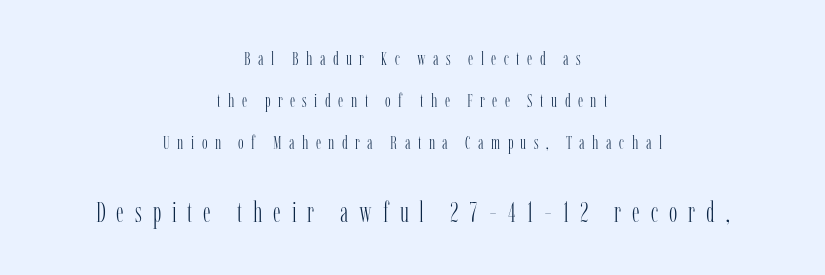
{"serif": "yes", "italic": "no", "bold": "no", "weight": "light", "width": "condensed", "stroke_contrast": "low", "x_height": "medium", "monospaced": "no", "underline": "no", "align": "center", "line_spacing": "loose", "line_spacing_ratio": 2.22, "letter_spacing": "wide", "letter_spacing_em": 0.39, "larger_block": "second", "size_ratio": 1.47, "glyph_px": 28}
